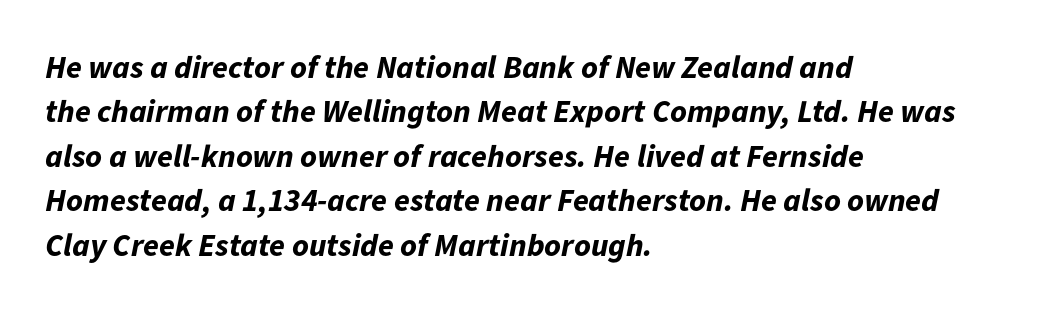
The image shows 32 px bold type, italic (leaning right); set left-aligned, normal line spacing (1.39x), normal letter spacing, not underlined; low stroke contrast and a medium x-height.
